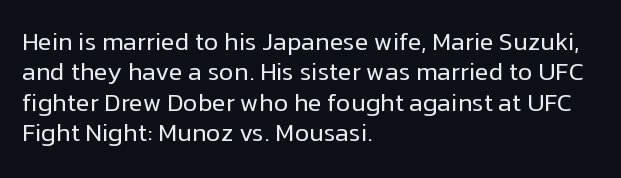
{"italic": "no", "bold": "no", "underline": "no", "align": "left", "line_spacing_ratio": 1.22, "letter_spacing": "normal", "letter_spacing_em": 0.0, "glyph_px": 25}
